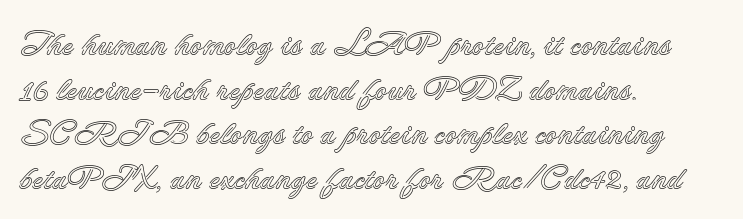
Q: Is the text italic (slanted)? A: Yes.
Q: Is the text underlined? A: No.
Q: How is the paragraph aligned? A: Left-aligned.
Q: Is the spacing between letters normal or unusually wide? A: Normal.
Q: Is the spacing between lines tight, normal or loose? A: Normal.
Q: Width (condensed, normal, or wide)? A: Normal.
Q: x-height? A: Small.
Q: Monospaced? A: No.
